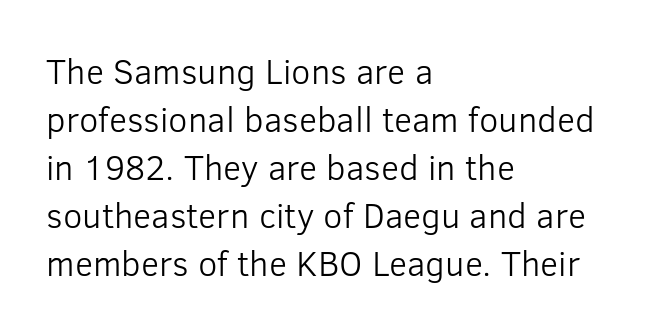
{"serif": "no", "italic": "no", "bold": "no", "weight": "light", "width": "normal", "stroke_contrast": "low", "x_height": "medium", "monospaced": "no", "underline": "no", "align": "left", "line_spacing": "normal", "line_spacing_ratio": 1.37, "letter_spacing": "normal", "letter_spacing_em": 0.0, "glyph_px": 35}
